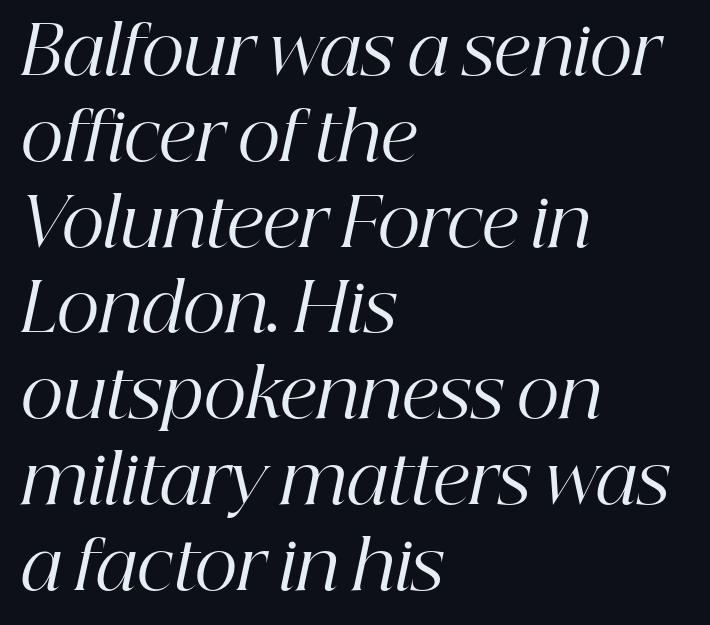
The image shows 67 px regular-weight serif type, italic (leaning right); set left-aligned, normal line spacing (1.28x), normal letter spacing, not underlined; high stroke contrast and a medium x-height.
